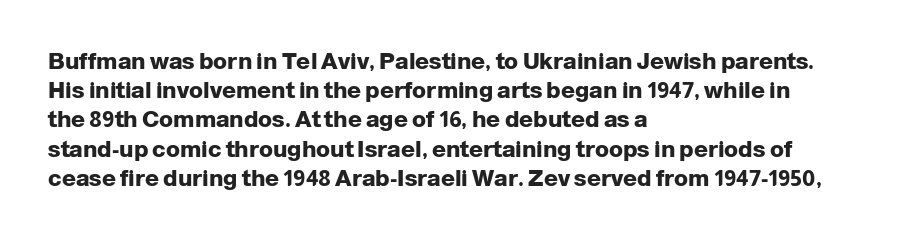
{"italic": "no", "bold": "yes", "underline": "no", "align": "left", "line_spacing": "normal", "line_spacing_ratio": 1.27, "letter_spacing": "normal", "letter_spacing_em": 0.0, "glyph_px": 23}
